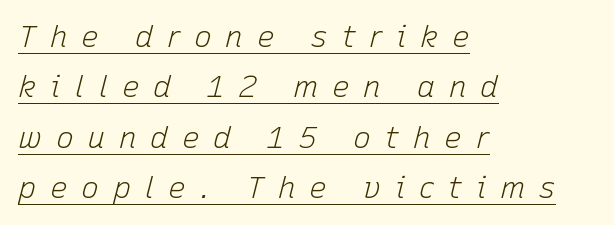
{"italic": "yes", "lean": "right", "slant_degrees": 15, "bold": "no", "weight": "light", "width": "normal", "stroke_contrast": "low", "x_height": "medium", "monospaced": "no", "underline": "yes", "align": "left", "line_spacing": "normal", "line_spacing_ratio": 1.68, "letter_spacing": "wide", "letter_spacing_em": 0.45, "glyph_px": 30}
